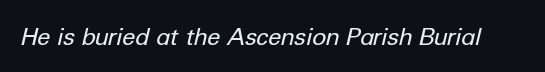
{"italic": "yes", "lean": "right", "slant_degrees": 12, "bold": "no", "underline": "no", "letter_spacing": "normal", "letter_spacing_em": 0.0, "glyph_px": 24}
